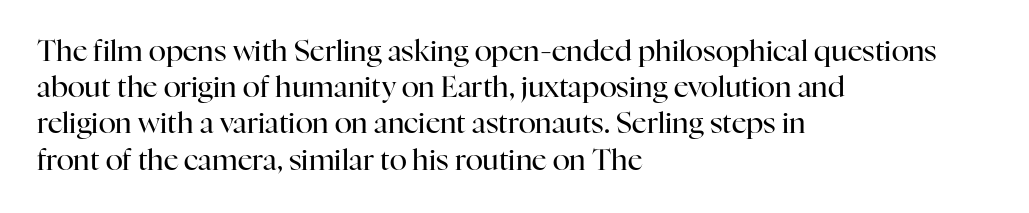
The image shows 29 px regular-weight serif type, upright; set left-aligned, normal line spacing (1.25x), normal letter spacing, not underlined; high stroke contrast and a medium x-height.
